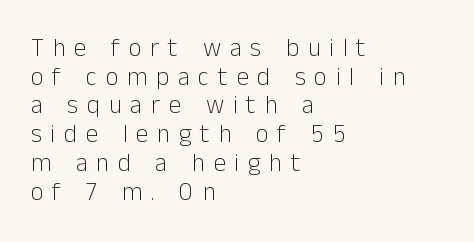
The image shows 25 px text type, upright; set left-aligned, tight line spacing (1.15x), unusually wide letter spacing (+0.35 em), not underlined.
